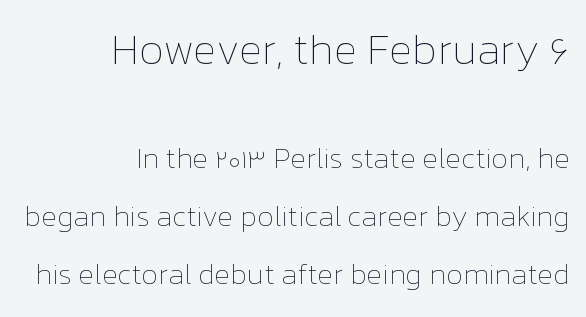
Q: Is the text bold? A: No.
Q: Is the text italic (slanted)? A: No, it is upright.
Q: Is the text underlined? A: No.
Q: How is the paragraph aligned? A: Right-aligned.
Q: Is the spacing between letters normal or unusually wide? A: Normal.
Q: Is the spacing between lines tight, normal or loose? A: Loose.
Q: Which block of text is set in a larger size, the first (top) or the second (bottom)? A: The first (top) one.
Q: Width (condensed, normal, or wide)? A: Normal.
Q: Stroke contrast? A: Low.
Q: x-height? A: Medium.
Q: Monospaced? A: No.
